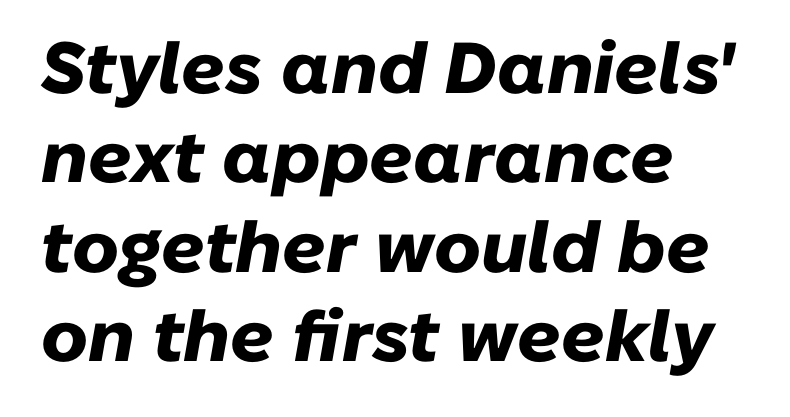
{"italic": "yes", "lean": "right", "slant_degrees": 10, "bold": "yes", "weight": "heavy", "width": "normal", "stroke_contrast": "low", "x_height": "medium", "monospaced": "no", "underline": "no", "align": "left", "line_spacing_ratio": 1.24, "letter_spacing": "normal", "letter_spacing_em": 0.0, "glyph_px": 72}
